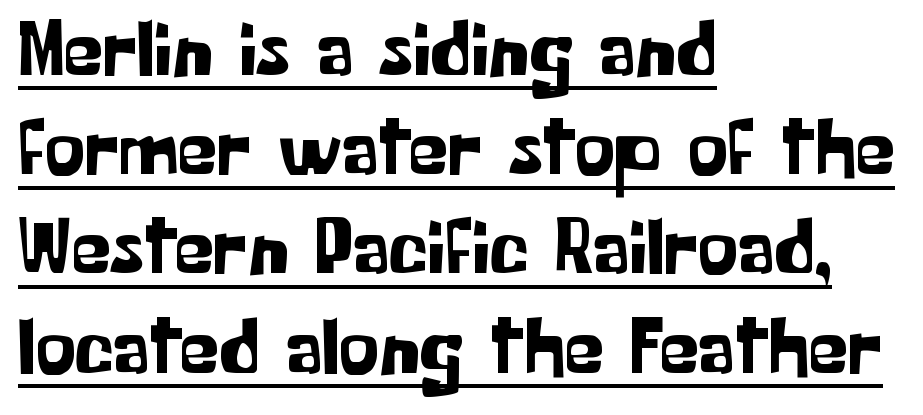
{"serif": "no", "italic": "no", "width": "normal", "stroke_contrast": "low", "x_height": "medium", "monospaced": "no", "underline": "yes", "align": "left", "line_spacing_ratio": 1.24, "letter_spacing": "normal", "letter_spacing_em": 0.0, "glyph_px": 80}
